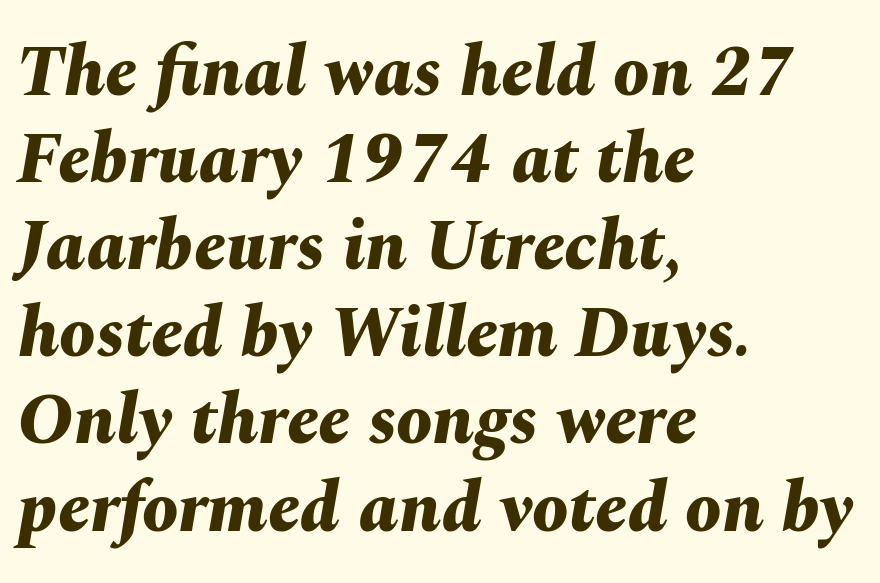
Yep, that's italic — everything's leaning. Alignment: flush left. Glance below the letters and you will spot only blank space. Tracking here is standard; glyphs follow each other at the usual distance. A typesetter would call this proportional, since set widths differ per character. The glyphs have the mass of a bold cut.
